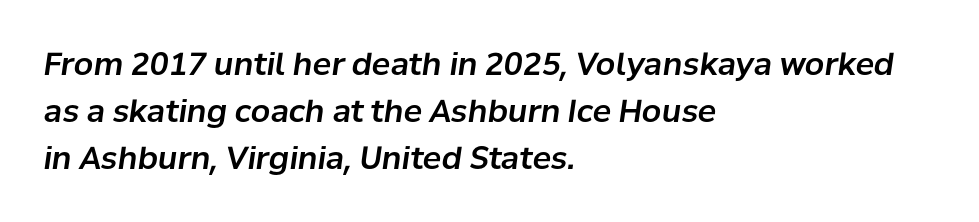
The image shows 31 px text type, italic (leaning right); set left-aligned, normal line spacing (1.51x), normal letter spacing, not underlined; low stroke contrast and a medium x-height.
